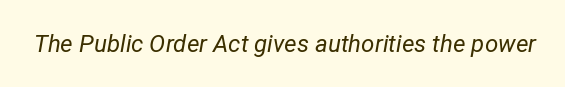
{"italic": "yes", "lean": "right", "slant_degrees": 12, "bold": "no", "underline": "no", "letter_spacing": "normal", "letter_spacing_em": 0.0, "glyph_px": 24}
